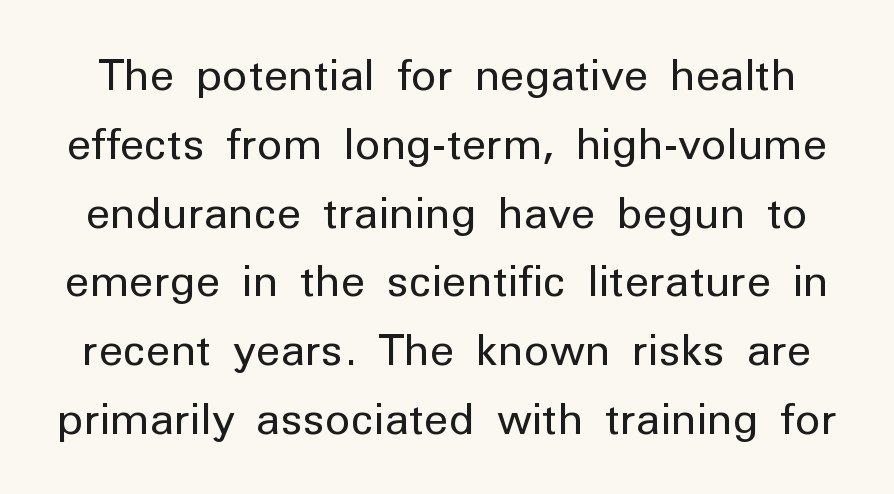
Q: Is the text bold? A: No.
Q: Is the text italic (slanted)? A: No, it is upright.
Q: Is the typeface a serif or a sans-serif typeface? A: Sans-serif.
Q: Is the text underlined? A: No.
Q: Is the spacing between letters normal or unusually wide? A: Normal.
Q: Is the spacing between lines tight, normal or loose? A: Normal.
Q: Width (condensed, normal, or wide)? A: Normal.
Q: Stroke contrast? A: Low.
Q: x-height? A: Medium.
Q: Monospaced? A: No.
